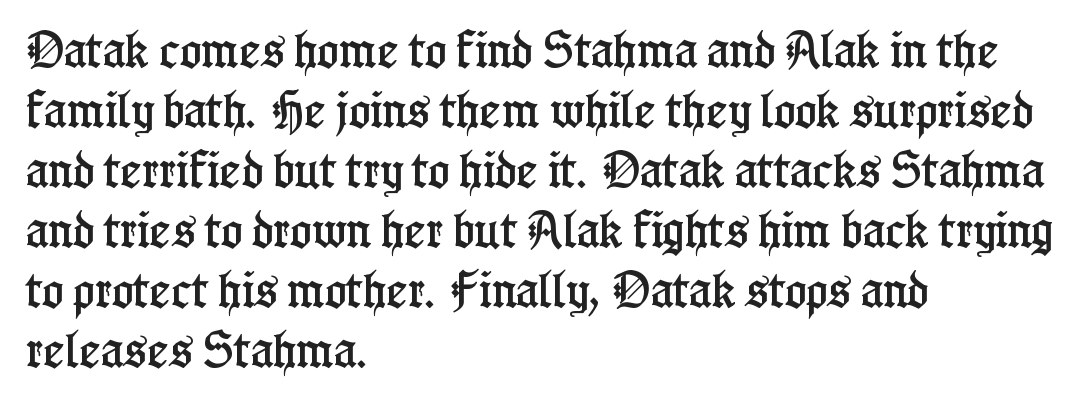
Q: Is the text italic (slanted)? A: No, it is upright.
Q: Is the typeface a serif or a sans-serif typeface? A: Serif.
Q: Is the text underlined? A: No.
Q: How is the paragraph aligned? A: Left-aligned.
Q: Is the spacing between letters normal or unusually wide? A: Normal.
Q: Is the spacing between lines tight, normal or loose? A: Normal.
Q: Width (condensed, normal, or wide)? A: Condensed.
Q: Stroke contrast? A: Low.
Q: x-height? A: Medium.
Q: Monospaced? A: No.
